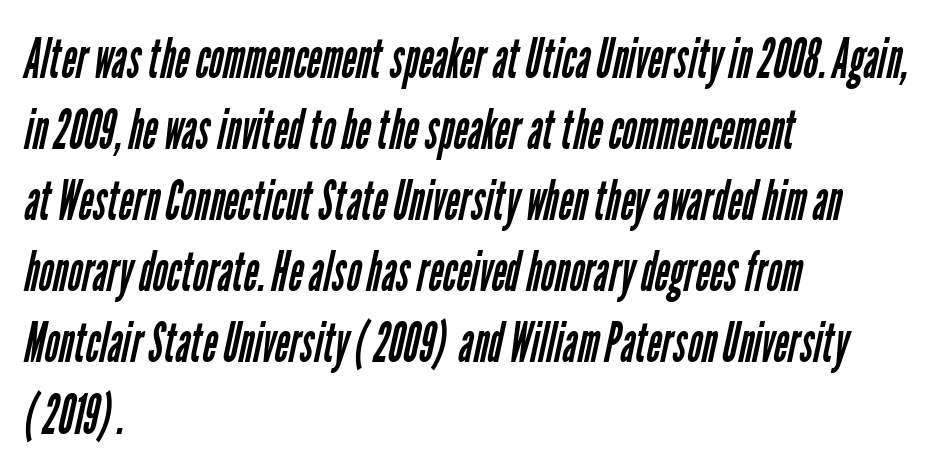
Q: Is the text bold? A: No.
Q: Is the typeface a serif or a sans-serif typeface? A: Sans-serif.
Q: Is the text underlined? A: No.
Q: How is the paragraph aligned? A: Left-aligned.
Q: Is the spacing between letters normal or unusually wide? A: Normal.
Q: Is the spacing between lines tight, normal or loose? A: Normal.
Q: Width (condensed, normal, or wide)? A: Condensed.
Q: Stroke contrast? A: Low.
Q: x-height? A: Medium.
Q: Monospaced? A: No.
